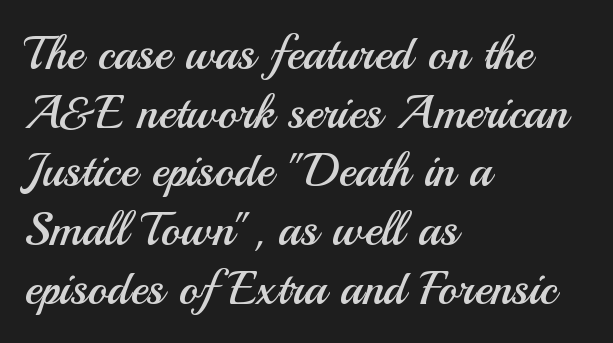
The image shows 47 px regular-weight sans-serif type; set left-aligned, normal line spacing (1.25x), normal letter spacing, not underlined; medium stroke contrast and a small x-height.
